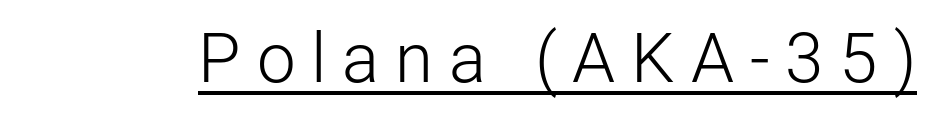
Note the varied advance widths — an 'i' is clearly narrower than an 'm'. Compared with typical body copy, the letter spacing here is much looser. The typeface has the unassuming heft of standard copy or less. No feet cap the strokes, marking this as sans-serif type. Underlined type. Rendered with straight, roman letterforms.
